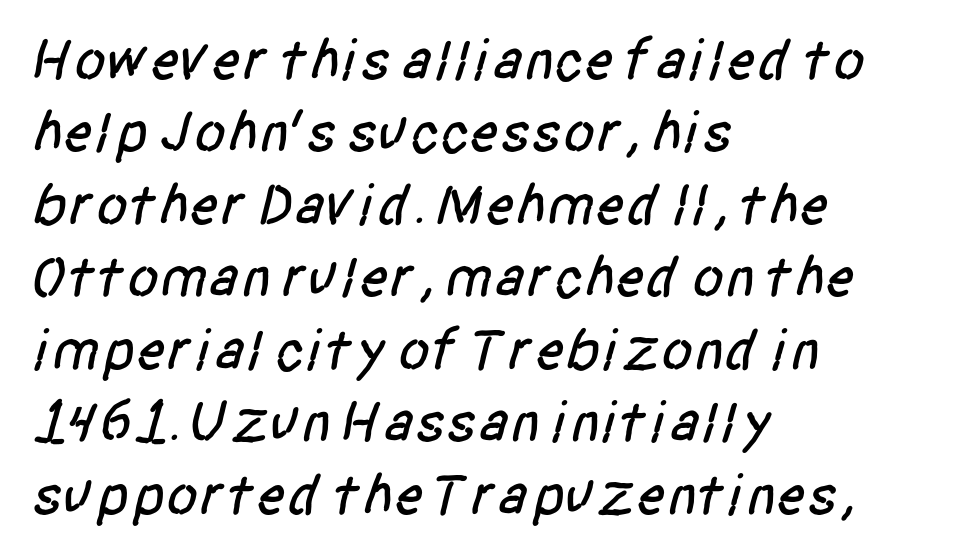
{"serif": "no", "width": "condensed", "stroke_contrast": "low", "x_height": "large", "monospaced": "no", "underline": "no", "align": "left", "line_spacing": "normal", "line_spacing_ratio": 1.25, "letter_spacing": "normal", "letter_spacing_em": 0.0, "glyph_px": 58}
